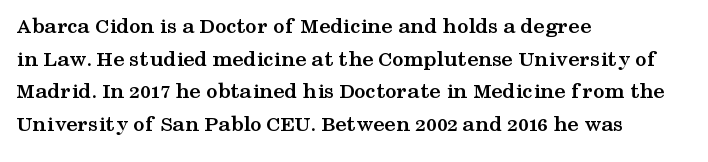
The image shows 23 px bold type, upright; set left-aligned, normal line spacing (1.42x), normal letter spacing, not underlined.
